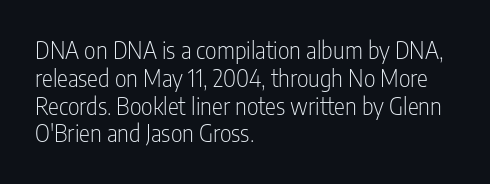
{"italic": "no", "bold": "no", "underline": "no", "align": "left", "line_spacing_ratio": 1.21, "letter_spacing": "normal", "letter_spacing_em": 0.0, "glyph_px": 23}
